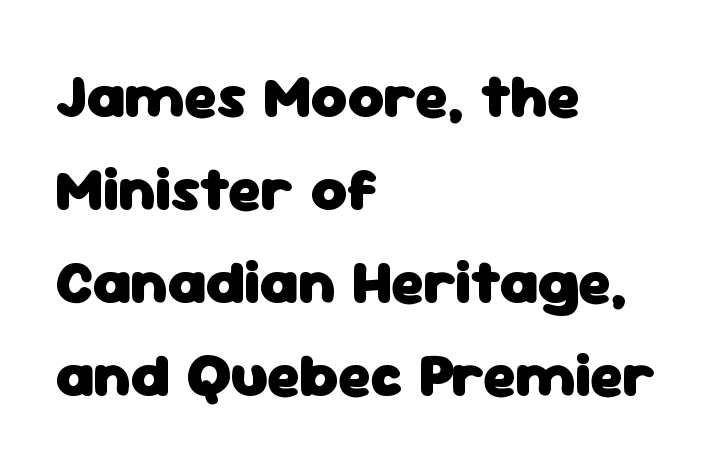
Q: Is the text bold? A: Yes.
Q: Is the text italic (slanted)? A: No, it is upright.
Q: Is the typeface a serif or a sans-serif typeface? A: Sans-serif.
Q: Is the text underlined? A: No.
Q: How is the paragraph aligned? A: Left-aligned.
Q: Is the spacing between letters normal or unusually wide? A: Normal.
Q: Is the spacing between lines tight, normal or loose? A: Normal.
Q: Width (condensed, normal, or wide)? A: Normal.
Q: Stroke contrast? A: Low.
Q: x-height? A: Medium.
Q: Monospaced? A: No.
